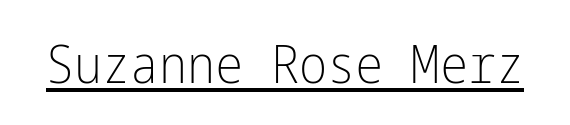
{"serif": "no", "italic": "no", "bold": "no", "weight": "light", "width": "condensed", "stroke_contrast": "low", "x_height": "medium", "underline": "yes", "letter_spacing": "normal", "letter_spacing_em": 0.0, "glyph_px": 53}
